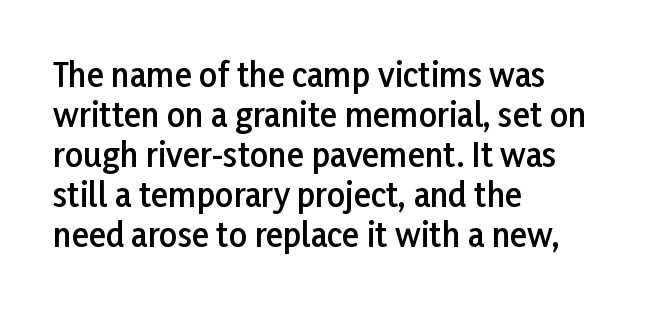
{"serif": "no", "italic": "no", "bold": "semi", "weight": "semibold", "width": "normal", "stroke_contrast": "low", "x_height": "medium", "monospaced": "no", "underline": "no", "align": "left", "line_spacing": "normal", "line_spacing_ratio": 1.25, "letter_spacing": "normal", "letter_spacing_em": 0.0, "glyph_px": 32}
